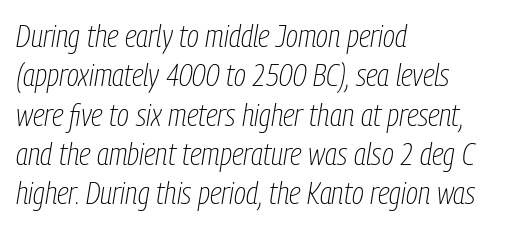
The text block is weighted toward the left margin, trailing off unevenly rightward. This sample uses plain, unmodified letter spacing. Quick note: italic. Is this a fixed-width face? No — the glyphs have proportional, varying widths.
